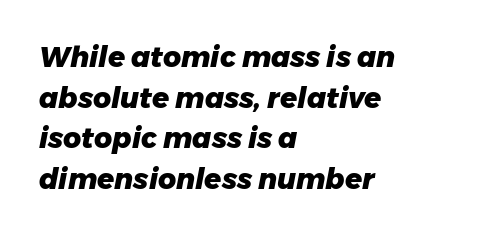
{"italic": "yes", "lean": "right", "slant_degrees": 11, "bold": "yes", "weight": "heavy", "width": "normal", "stroke_contrast": "low", "x_height": "medium", "monospaced": "no", "underline": "no", "align": "left", "line_spacing": "normal", "line_spacing_ratio": 1.45, "letter_spacing": "normal", "letter_spacing_em": 0.0, "glyph_px": 28}
